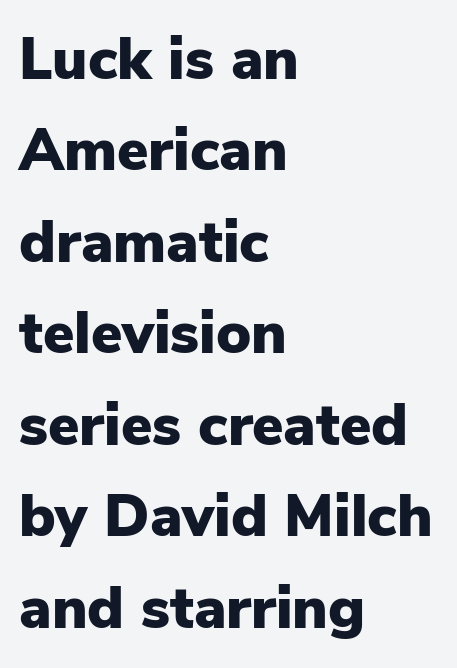
{"serif": "no", "italic": "no", "bold": "yes", "weight": "heavy", "width": "normal", "stroke_contrast": "low", "x_height": "medium", "monospaced": "no", "underline": "no", "align": "left", "line_spacing": "normal", "line_spacing_ratio": 1.55, "letter_spacing": "normal", "letter_spacing_em": 0.0, "glyph_px": 59}
